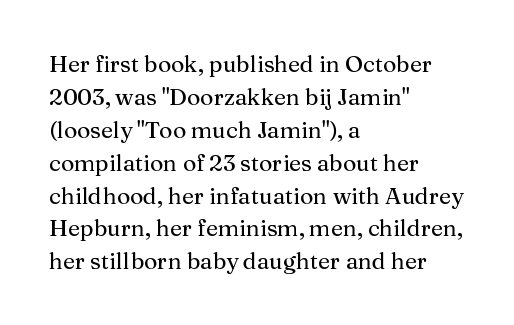
Q: Is the text bold? A: No.
Q: Is the text italic (slanted)? A: No, it is upright.
Q: Is the text underlined? A: No.
Q: How is the paragraph aligned? A: Left-aligned.
Q: Is the spacing between letters normal or unusually wide? A: Normal.
Q: Is the spacing between lines tight, normal or loose? A: Normal.
